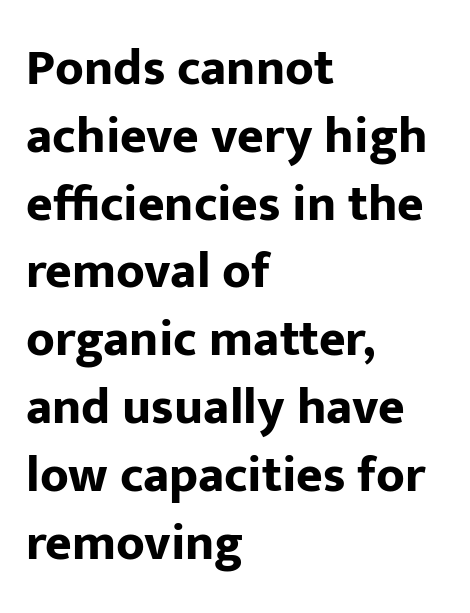
{"serif": "no", "italic": "no", "bold": "yes", "weight": "bold", "width": "normal", "stroke_contrast": "low", "x_height": "medium", "monospaced": "no", "underline": "no", "align": "left", "line_spacing": "normal", "line_spacing_ratio": 1.33, "letter_spacing": "normal", "letter_spacing_em": 0.0, "glyph_px": 51}
